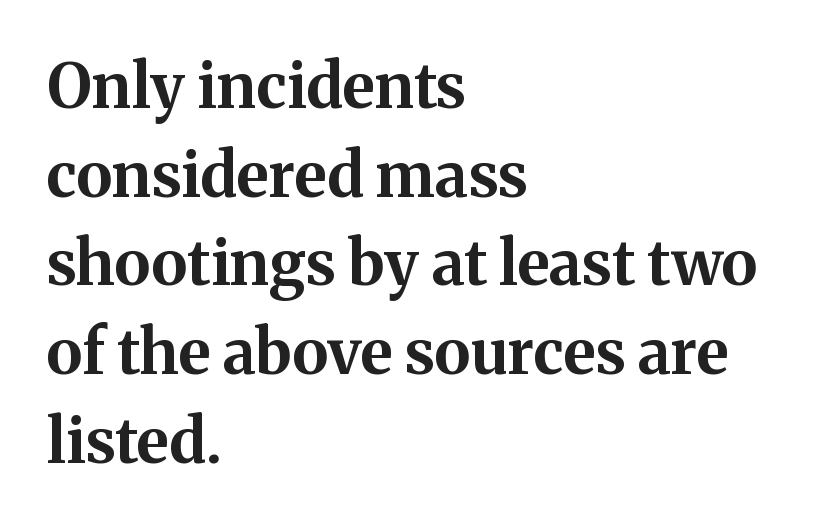
Q: Is the text bold? A: Yes.
Q: Is the text italic (slanted)? A: No, it is upright.
Q: Is the typeface a serif or a sans-serif typeface? A: Serif.
Q: Is the text underlined? A: No.
Q: How is the paragraph aligned? A: Left-aligned.
Q: Is the spacing between letters normal or unusually wide? A: Normal.
Q: Is the spacing between lines tight, normal or loose? A: Normal.
Q: Width (condensed, normal, or wide)? A: Normal.
Q: Stroke contrast? A: Medium.
Q: x-height? A: Medium.
Q: Monospaced? A: No.
